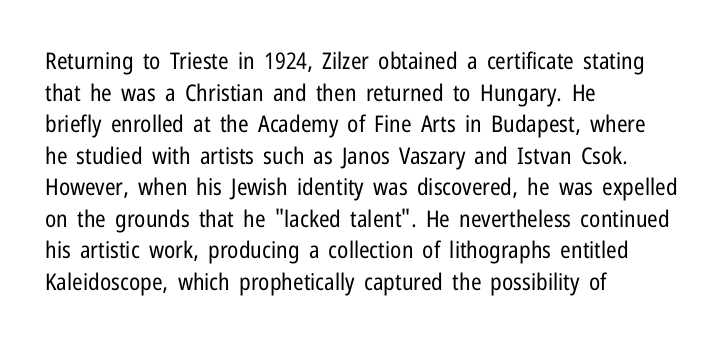
Q: Is the text bold? A: No.
Q: Is the text italic (slanted)? A: No, it is upright.
Q: Is the text underlined? A: No.
Q: How is the paragraph aligned? A: Left-aligned.
Q: Is the spacing between letters normal or unusually wide? A: Normal.
Q: Is the spacing between lines tight, normal or loose? A: Normal.
